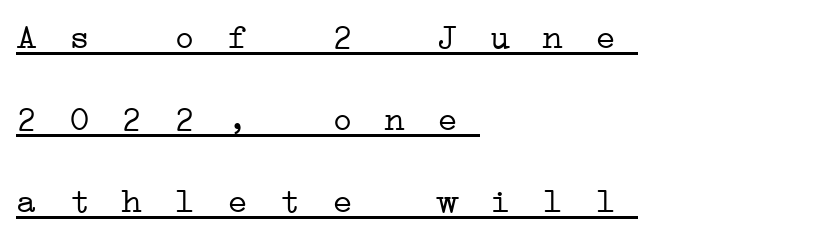
The rendering shows small feet on the letterforms — a serif design. Line beginnings align vertically; line endings do not. Note the uniform advance width — an 'i' takes as much space as an 'm'. The passage shown is underscored from start to finish. This sample trades compactness for vertical openness between lines. Letter spacing: wide.
